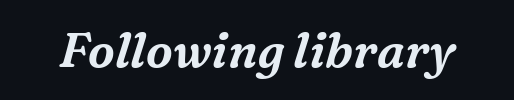
The image shows 48 px serif type, italic (leaning right); set normal letter spacing, not underlined; medium stroke contrast and a medium x-height.
